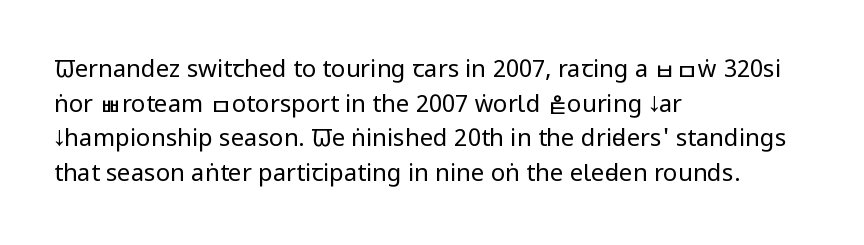
{"italic": "no", "bold": "no", "underline": "no", "align": "left", "line_spacing": "normal", "line_spacing_ratio": 1.44, "letter_spacing": "normal", "letter_spacing_em": 0.0, "glyph_px": 24}
